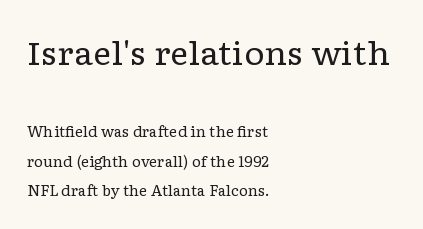
The image shows 32 px regular-weight, wide serif type, upright; set left-aligned, loose line spacing (2.11x), normal letter spacing, not underlined; the first (top) block is 2.29x larger; low stroke contrast and a medium x-height.
